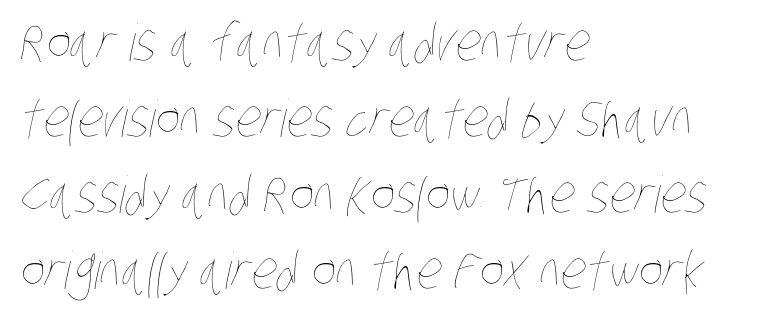
The image shows 51 px thin, condensed type; set left-aligned, normal line spacing (1.49x), normal letter spacing, not underlined; low stroke contrast and a large x-height.
